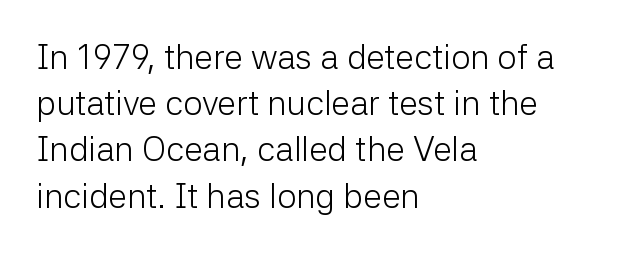
Here the designer chose a conventional face with non-uniform glyph widths. Compared with typical body copy, the letter spacing here is the same. Visually the block forms a straight wall on the left and a jagged coastline on the right. This sample keeps an unexceptional amount of space between lines. Stems here are at most as thick as an everyday book face.
